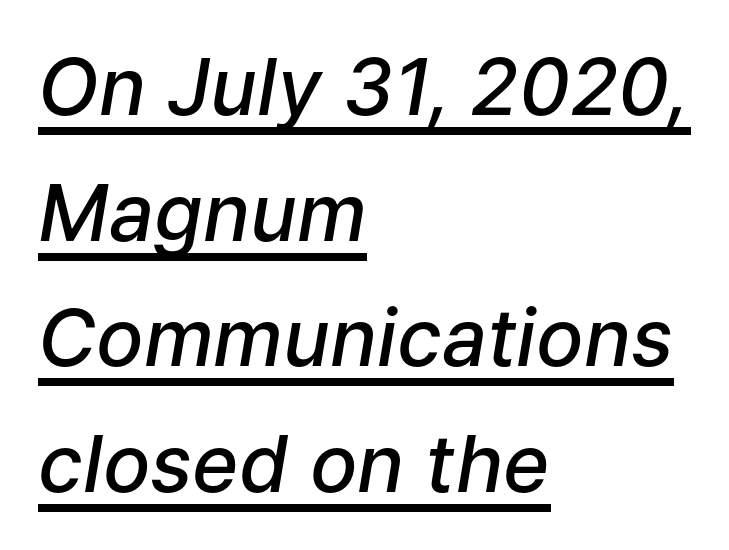
Q: Is the text bold? A: Semi-bold.
Q: Is the text italic (slanted)? A: Yes, it leans right by about 9 degrees.
Q: Is the text underlined? A: Yes.
Q: How is the paragraph aligned? A: Left-aligned.
Q: Is the spacing between letters normal or unusually wide? A: Normal.
Q: Is the spacing between lines tight, normal or loose? A: Normal.
Q: Width (condensed, normal, or wide)? A: Normal.
Q: Stroke contrast? A: Low.
Q: x-height? A: Medium.
Q: Monospaced? A: No.
